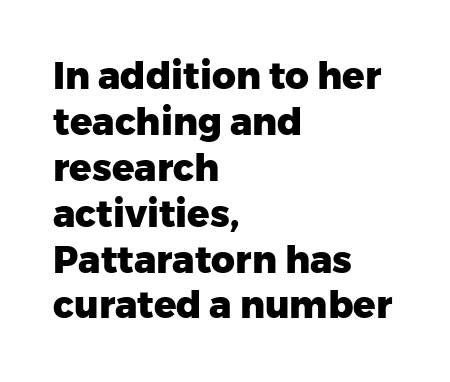
Q: Is the text bold? A: Yes.
Q: Is the text italic (slanted)? A: No, it is upright.
Q: Is the typeface a serif or a sans-serif typeface? A: Sans-serif.
Q: Is the text underlined? A: No.
Q: How is the paragraph aligned? A: Left-aligned.
Q: Is the spacing between letters normal or unusually wide? A: Normal.
Q: Width (condensed, normal, or wide)? A: Normal.
Q: Stroke contrast? A: Low.
Q: x-height? A: Medium.
Q: Monospaced? A: No.
